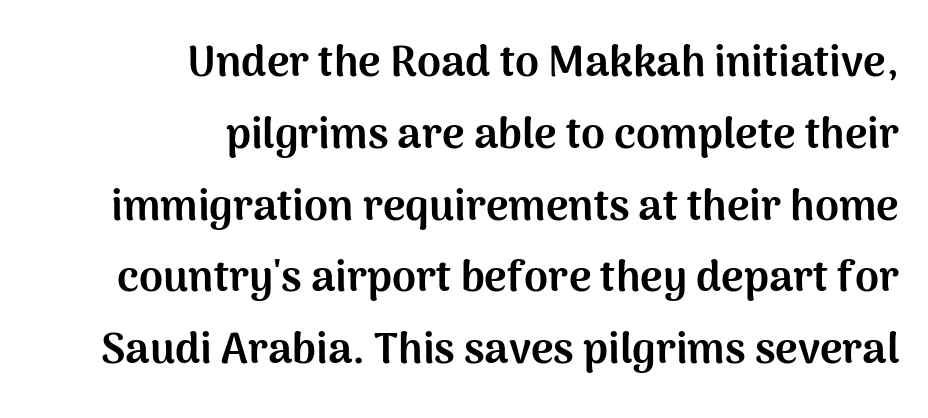
Q: Is the text bold? A: Yes.
Q: Is the text italic (slanted)? A: No, it is upright.
Q: Is the typeface a serif or a sans-serif typeface? A: Sans-serif.
Q: Is the text underlined? A: No.
Q: How is the paragraph aligned? A: Right-aligned.
Q: Is the spacing between letters normal or unusually wide? A: Normal.
Q: Is the spacing between lines tight, normal or loose? A: Normal.
Q: Width (condensed, normal, or wide)? A: Normal.
Q: Stroke contrast? A: Medium.
Q: x-height? A: Medium.
Q: Monospaced? A: No.
